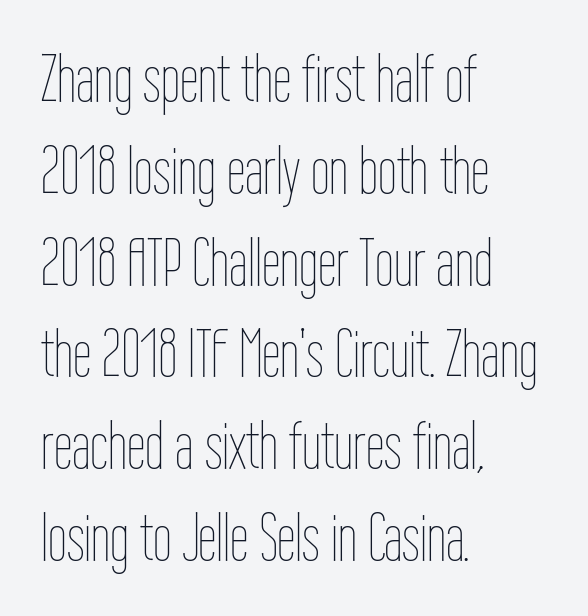
{"italic": "no", "bold": "no", "weight": "thin", "width": "condensed", "stroke_contrast": "low", "x_height": "medium", "monospaced": "no", "underline": "no", "align": "left", "line_spacing": "normal", "line_spacing_ratio": 1.37, "letter_spacing": "normal", "letter_spacing_em": 0.0, "glyph_px": 67}
